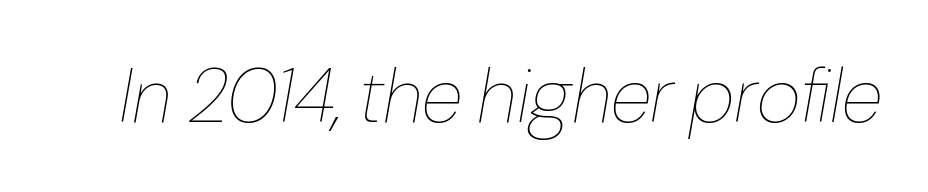
Q: Is the text bold? A: No.
Q: Is the text italic (slanted)? A: Yes, it leans right by about 10 degrees.
Q: Is the text underlined? A: No.
Q: Is the spacing between letters normal or unusually wide? A: Normal.
Q: Width (condensed, normal, or wide)? A: Normal.
Q: Stroke contrast? A: Low.
Q: x-height? A: Medium.
Q: Monospaced? A: No.
